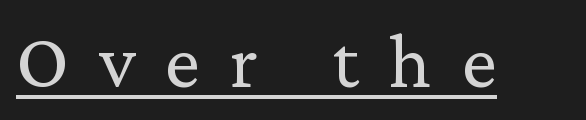
Q: Is the text bold? A: No.
Q: Is the text italic (slanted)? A: No, it is upright.
Q: Is the typeface a serif or a sans-serif typeface? A: Serif.
Q: Is the text underlined? A: Yes.
Q: Is the spacing between letters normal or unusually wide? A: Unusually wide.
Q: Width (condensed, normal, or wide)? A: Normal.
Q: Stroke contrast? A: Low.
Q: x-height? A: Medium.
Q: Monospaced? A: No.
